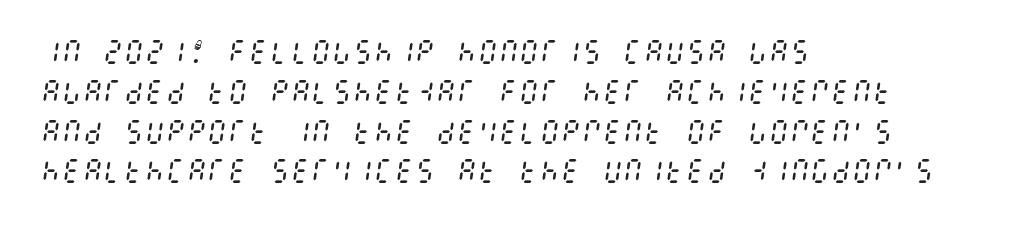
The lettering tilts uniformly, giving the passage an italic look. The characters are drawn with everyday or finer stroke widths. Baseline-to-baseline distance is the conventional proportion of letter height. Layout note: lines flush left. Has an underline been added? It has not.
